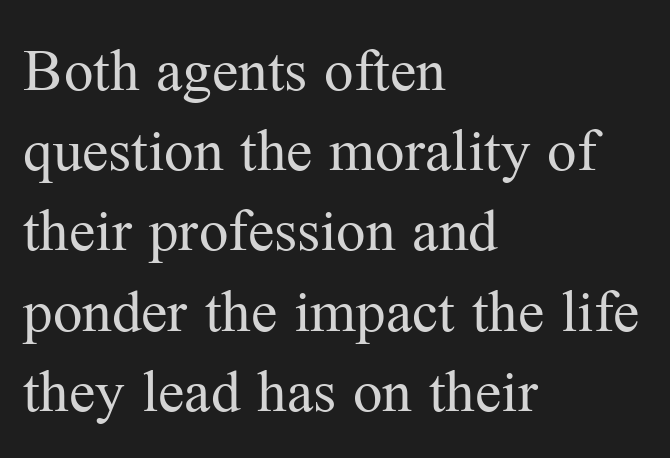
Q: Is the text bold? A: No.
Q: Is the text italic (slanted)? A: No, it is upright.
Q: Is the typeface a serif or a sans-serif typeface? A: Serif.
Q: Is the text underlined? A: No.
Q: How is the paragraph aligned? A: Left-aligned.
Q: Is the spacing between letters normal or unusually wide? A: Normal.
Q: Is the spacing between lines tight, normal or loose? A: Normal.
Q: Width (condensed, normal, or wide)? A: Normal.
Q: Stroke contrast? A: Medium.
Q: x-height? A: Medium.
Q: Monospaced? A: No.
